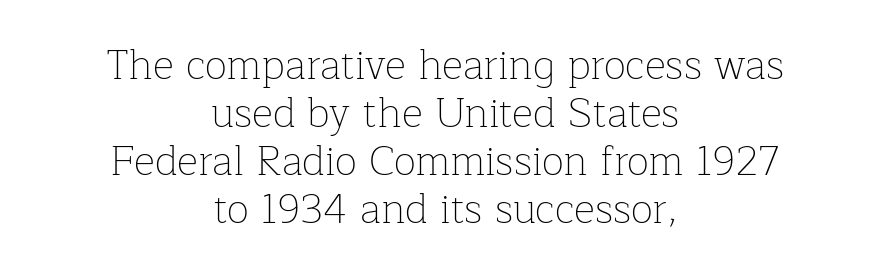
Regarding serifs, this sample has them. The passage shown is typed in a proportional face where columns would drift. Every row of glyphs is offset so its center matches the block's center. Check the space under the baseline: it is left empty. This sample uses an upright cut, with every glyph sitting square on the baseline.
